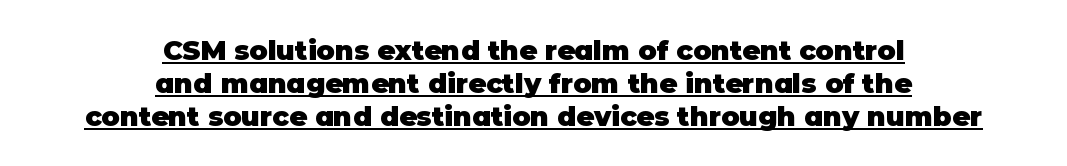
Horizontally, the lines are justified to the midpoint only. These lines were composed using upright roman letters. Typographic density is high because the face is bold. The typesetter has applied underlining to the passage shown. The gaps between neighbouring characters are ordinary and unremarkable.
